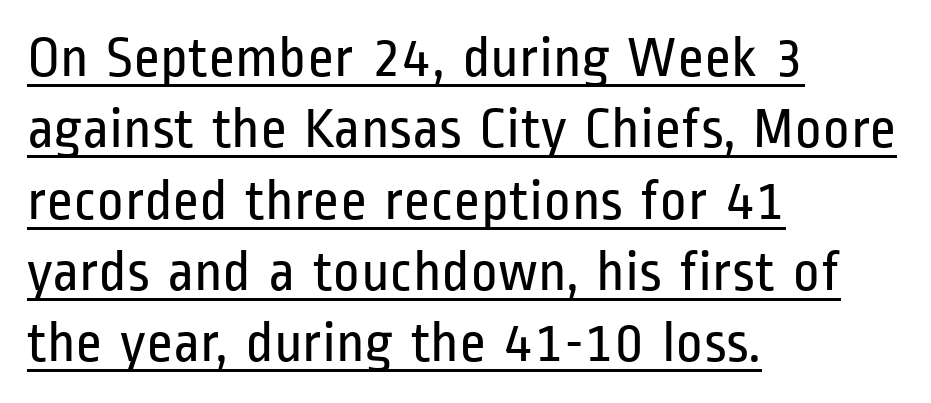
The image shows 58 px regular-weight, condensed sans-serif type, upright; set left-aligned, line spacing 1.23x, normal letter spacing, underlined; low stroke contrast and a medium x-height.
